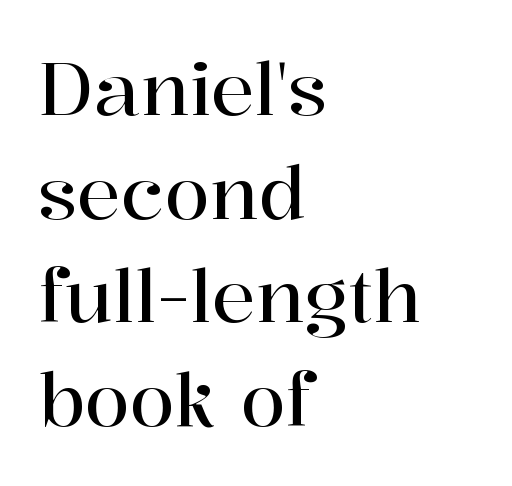
{"serif": "yes", "italic": "no", "width": "normal", "stroke_contrast": "high", "x_height": "medium", "monospaced": "no", "underline": "no", "align": "left", "line_spacing": "normal", "line_spacing_ratio": 1.42, "letter_spacing": "normal", "letter_spacing_em": 0.0, "glyph_px": 73}
